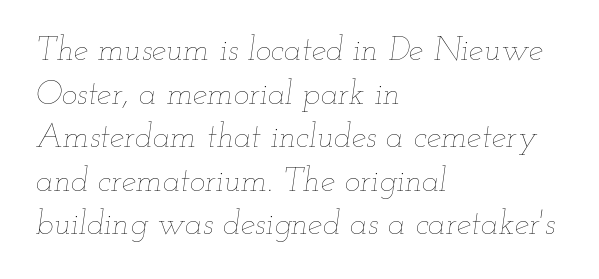
{"italic": "yes", "lean": "right", "slant_degrees": 12, "bold": "no", "weight": "thin", "width": "wide", "stroke_contrast": "low", "x_height": "small", "monospaced": "no", "underline": "no", "align": "left", "line_spacing": "normal", "line_spacing_ratio": 1.32, "letter_spacing": "normal", "letter_spacing_em": 0.0, "glyph_px": 33}
